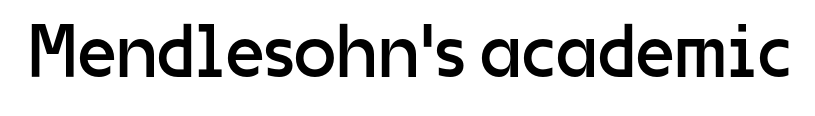
Here the designer chose a conventional face with non-uniform glyph widths. To sum up the face: it is a sans, with no serifs. A bare baseline throughout the passage. In terms of posture, this sample is upright. Compared with a typical body face, this is equally light or lighter still. The rendering keeps characters at their native spacing.
